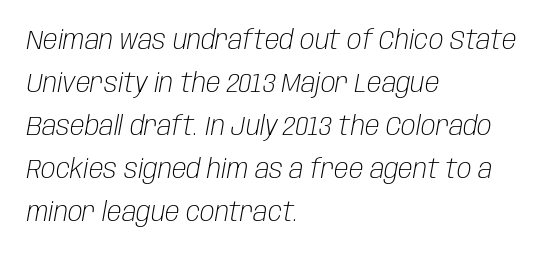
The image shows 27 px text type, italic (leaning right); set left-aligned, normal line spacing (1.59x), normal letter spacing, not underlined.
